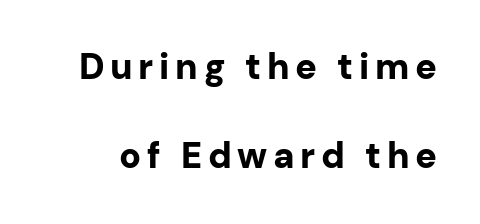
{"serif": "no", "italic": "no", "bold": "yes", "weight": "bold", "width": "normal", "stroke_contrast": "low", "x_height": "medium", "monospaced": "no", "underline": "no", "line_spacing": "loose", "line_spacing_ratio": 2.48, "glyph_px": 36}
